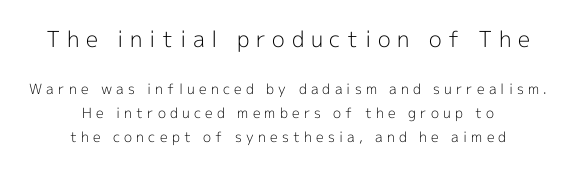
{"italic": "no", "bold": "no", "underline": "no", "align": "center", "line_spacing_ratio": 1.71, "letter_spacing": "wide", "letter_spacing_em": 0.3, "larger_block": "first", "size_ratio": 1.57, "glyph_px": 22}
